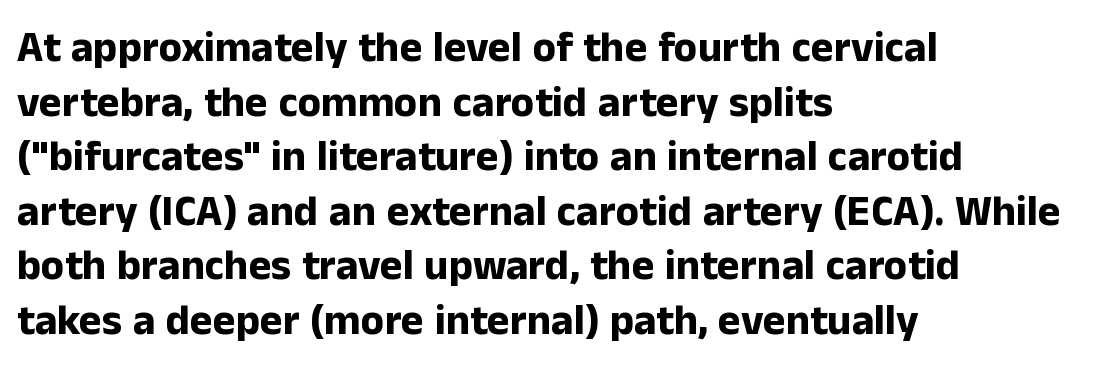
The image shows 43 px bold sans-serif type, upright; set left-aligned, normal line spacing (1.27x), normal letter spacing, not underlined; low stroke contrast and a medium x-height.
